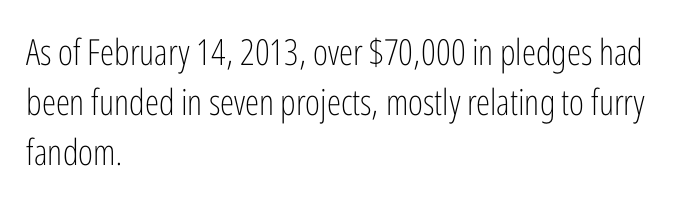
Q: Is the text bold? A: No.
Q: Is the text italic (slanted)? A: No, it is upright.
Q: Is the typeface a serif or a sans-serif typeface? A: Sans-serif.
Q: Is the text underlined? A: No.
Q: How is the paragraph aligned? A: Left-aligned.
Q: Is the spacing between letters normal or unusually wide? A: Normal.
Q: Is the spacing between lines tight, normal or loose? A: Normal.
Q: Width (condensed, normal, or wide)? A: Condensed.
Q: Stroke contrast? A: Low.
Q: x-height? A: Medium.
Q: Monospaced? A: No.
